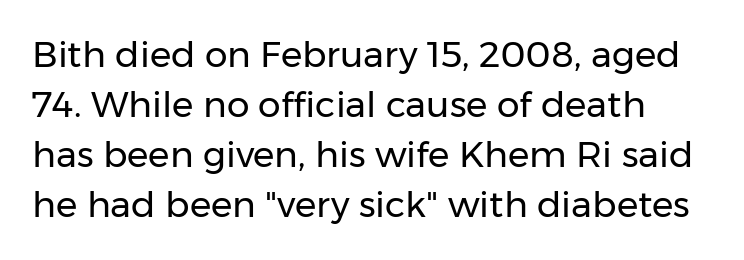
The image shows 36 px regular-weight sans-serif type, upright; set normal line spacing (1.39x), normal letter spacing, not underlined; low stroke contrast and a medium x-height.
